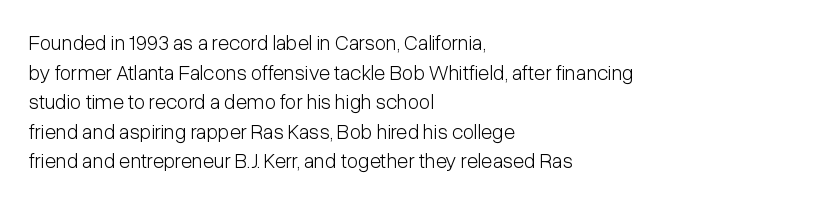
Quick note: underline off. Do the letters lean? They stand straight. The text block is weighted toward the left margin, trailing off unevenly rightward. This rendering leaves character spacing at its baseline value. Vertical spacing — default.
